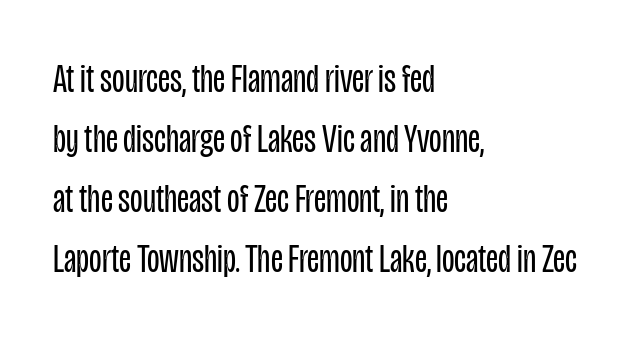
Q: Is the text bold? A: No.
Q: Is the text italic (slanted)? A: No, it is upright.
Q: Is the typeface a serif or a sans-serif typeface? A: Sans-serif.
Q: Is the text underlined? A: No.
Q: How is the paragraph aligned? A: Left-aligned.
Q: Is the spacing between letters normal or unusually wide? A: Normal.
Q: Is the spacing between lines tight, normal or loose? A: Normal.
Q: Width (condensed, normal, or wide)? A: Condensed.
Q: Stroke contrast? A: Low.
Q: x-height? A: Large.
Q: Monospaced? A: No.
